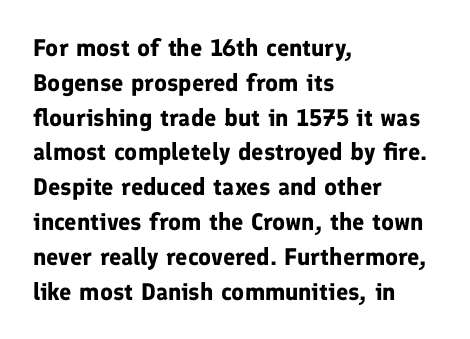
The image shows 24 px bold type, upright; set left-aligned, normal line spacing (1.45x), normal letter spacing, not underlined.
